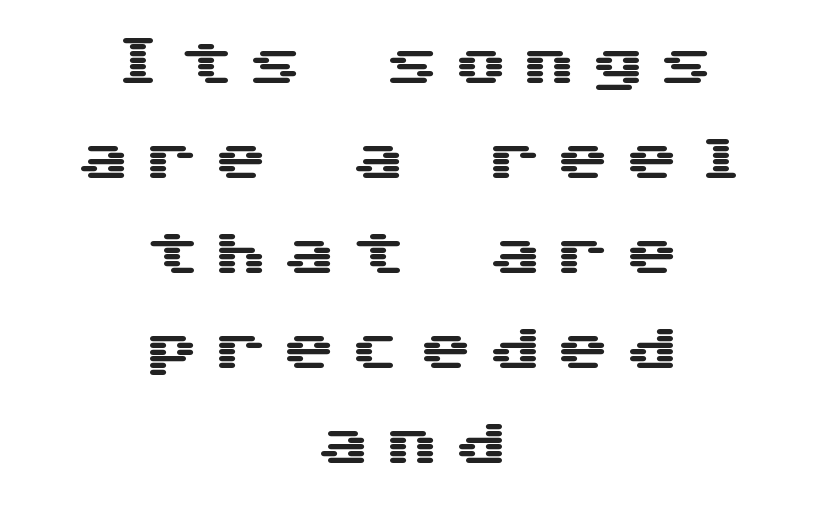
{"serif": "no", "italic": "no", "width": "wide", "stroke_contrast": "medium", "x_height": "medium", "monospaced": "yes", "underline": "no", "align": "center", "line_spacing_ratio": 1.76, "letter_spacing": "wide", "letter_spacing_em": 0.27, "glyph_px": 54}
